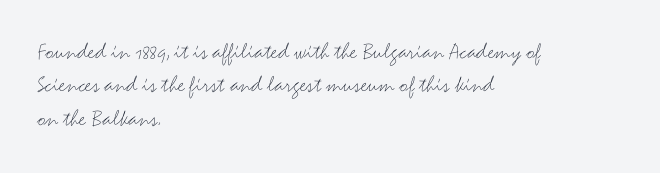
The image shows 24 px text type; set left-aligned, normal line spacing (1.39x), normal letter spacing, not underlined.
